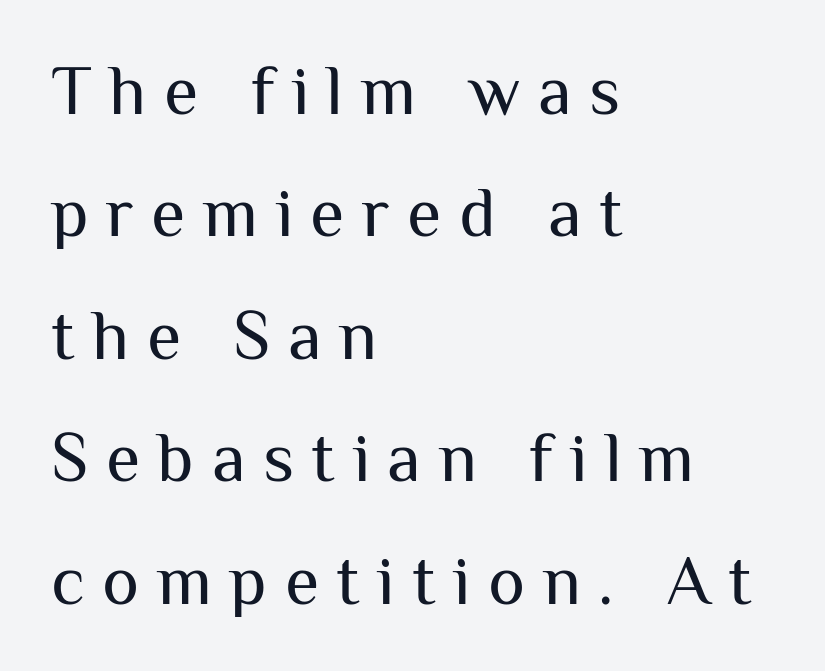
You could only call the tracking loose — the letters float apart. Nope, not italic — everything's standing straight. The weight tops out at a normal text grade. Check under the words: just untouched page.
